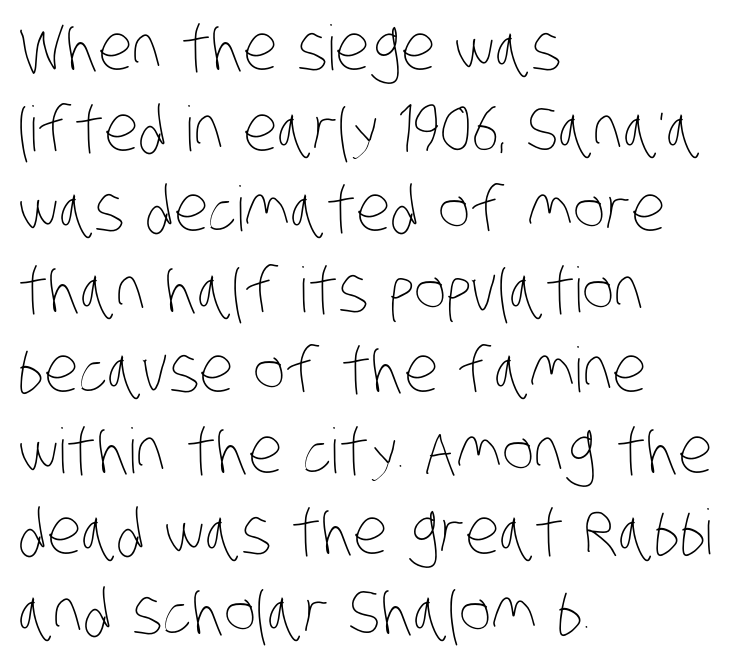
Quick note: underline off. Each letter keeps its own natural width here, so spacing adapts to shape. Stroke mass is kept to a normal reading level or below. Words appear dense and cohesive because spacing is normal. These lines sit exactly where default settings would place them. Notice how the passage keeps a crisp vertical edge on the left only.
